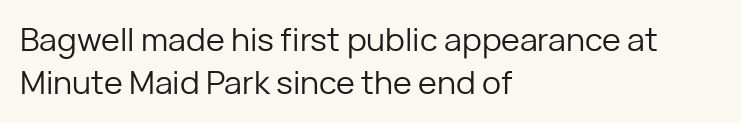
Q: Is the text bold? A: No.
Q: Is the text italic (slanted)? A: No, it is upright.
Q: Is the typeface a serif or a sans-serif typeface? A: Sans-serif.
Q: Is the text underlined? A: No.
Q: How is the paragraph aligned? A: Left-aligned.
Q: Is the spacing between letters normal or unusually wide? A: Normal.
Q: Is the spacing between lines tight, normal or loose? A: Normal.
Q: Width (condensed, normal, or wide)? A: Normal.
Q: Stroke contrast? A: Low.
Q: x-height? A: Medium.
Q: Monospaced? A: No.
